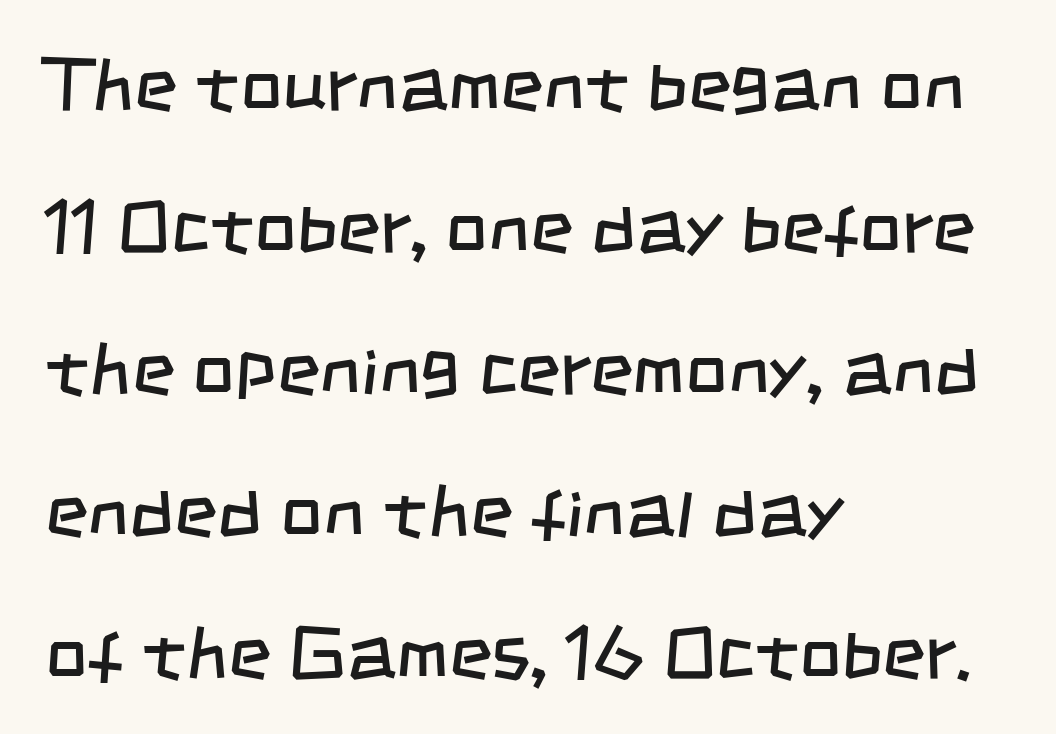
Q: Is the text bold? A: No.
Q: Is the typeface a serif or a sans-serif typeface? A: Sans-serif.
Q: Is the text underlined? A: No.
Q: How is the paragraph aligned? A: Left-aligned.
Q: Is the spacing between letters normal or unusually wide? A: Normal.
Q: Is the spacing between lines tight, normal or loose? A: Loose.
Q: Width (condensed, normal, or wide)? A: Condensed.
Q: Stroke contrast? A: Low.
Q: x-height? A: Large.
Q: Monospaced? A: No.
